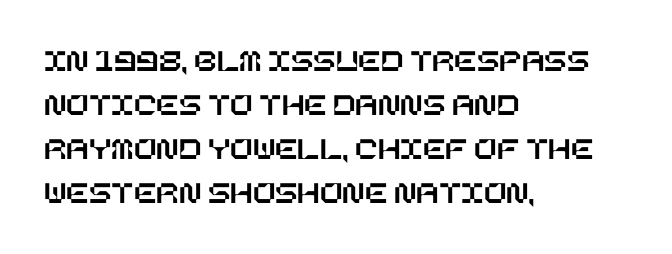
{"italic": "no", "width": "normal", "stroke_contrast": "low", "x_height": "large", "underline": "no", "align": "left", "line_spacing": "normal", "line_spacing_ratio": 1.33, "letter_spacing": "normal", "letter_spacing_em": 0.0, "glyph_px": 33}
